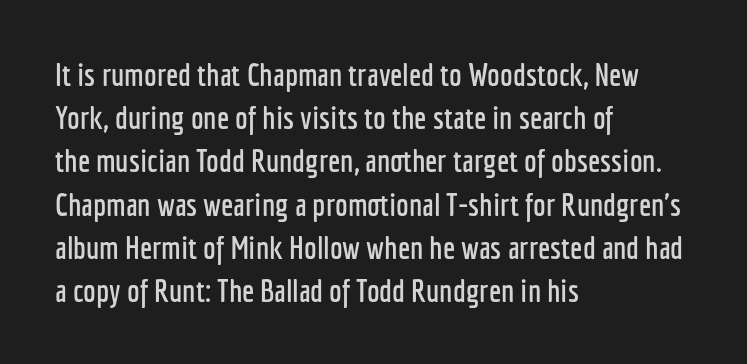
Q: Is the text italic (slanted)? A: No, it is upright.
Q: Is the typeface a serif or a sans-serif typeface? A: Sans-serif.
Q: Is the text underlined? A: No.
Q: How is the paragraph aligned? A: Left-aligned.
Q: Is the spacing between letters normal or unusually wide? A: Normal.
Q: Is the spacing between lines tight, normal or loose? A: Normal.
Q: Width (condensed, normal, or wide)? A: Condensed.
Q: Stroke contrast? A: Low.
Q: x-height? A: Medium.
Q: Monospaced? A: No.
